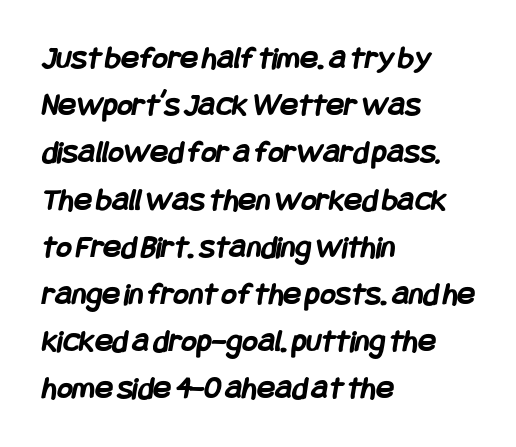
The designer left line spacing at the default. Observe the ordinary spacing: letters are neighbours, not strangers. The face used here has the dense, thick strokes of a bold. The typesetter chose a ragged-right arrangement here. Nope, no serifs anywhere on these letters. Rule under the text: the space is simply empty.
